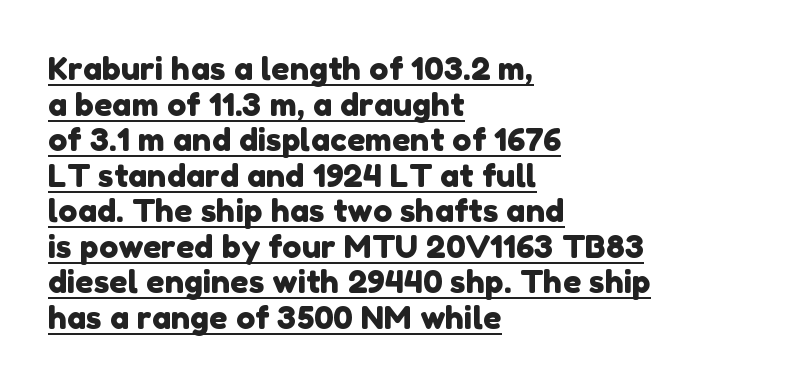
Q: Is the typeface a serif or a sans-serif typeface? A: Sans-serif.
Q: Is the text underlined? A: Yes.
Q: How is the paragraph aligned? A: Left-aligned.
Q: Is the spacing between letters normal or unusually wide? A: Normal.
Q: Is the spacing between lines tight, normal or loose? A: Tight.
Q: Width (condensed, normal, or wide)? A: Normal.
Q: Stroke contrast? A: Low.
Q: x-height? A: Medium.
Q: Monospaced? A: No.
